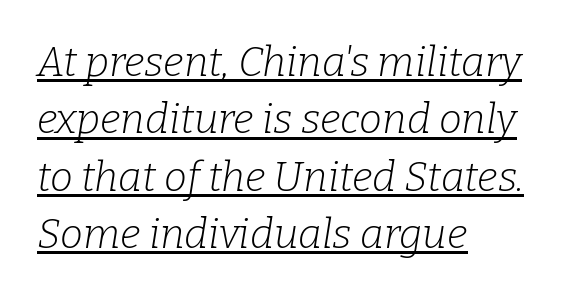
The image shows 41 px light serif type, italic (leaning right); set left-aligned, normal line spacing (1.4x), normal letter spacing, underlined; low stroke contrast and a medium x-height.
